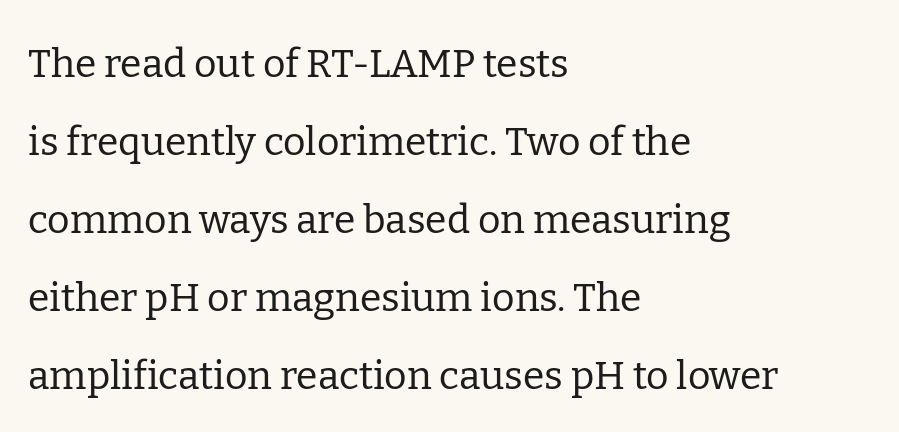
Layout note: lines flush left. In terms of letterform style, serifs are clearly present. Observe the ordinary spacing: letters are neighbours, not strangers. Spacing verdict: proportional, widths tailored to each character. You could fit nearly another row in the gap between these rows.
